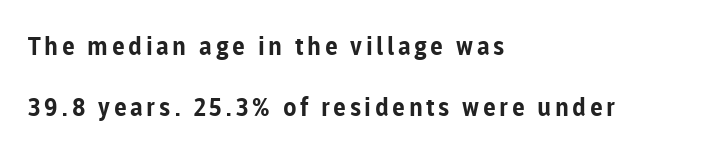
{"italic": "no", "bold": "yes", "underline": "no", "align": "left", "line_spacing": "loose", "line_spacing_ratio": 2.45, "glyph_px": 25}
